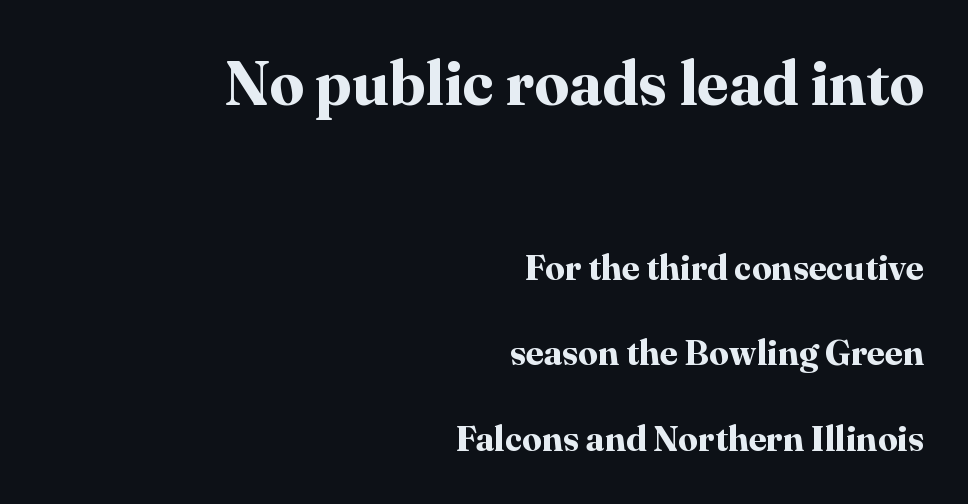
The image shows 62 px bold serif type, upright; set right-aligned, loose line spacing (2.44x), normal letter spacing, not underlined; the first (top) block is 1.77x larger; high stroke contrast and a medium x-height.
